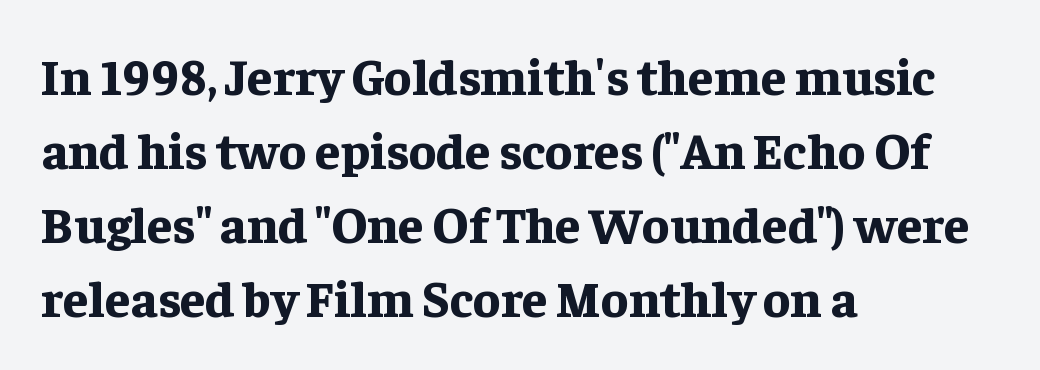
{"serif": "yes", "italic": "no", "bold": "yes", "weight": "bold", "width": "normal", "stroke_contrast": "low", "x_height": "medium", "monospaced": "no", "underline": "no", "align": "left", "line_spacing": "normal", "line_spacing_ratio": 1.45, "letter_spacing": "normal", "letter_spacing_em": 0.0, "glyph_px": 51}
